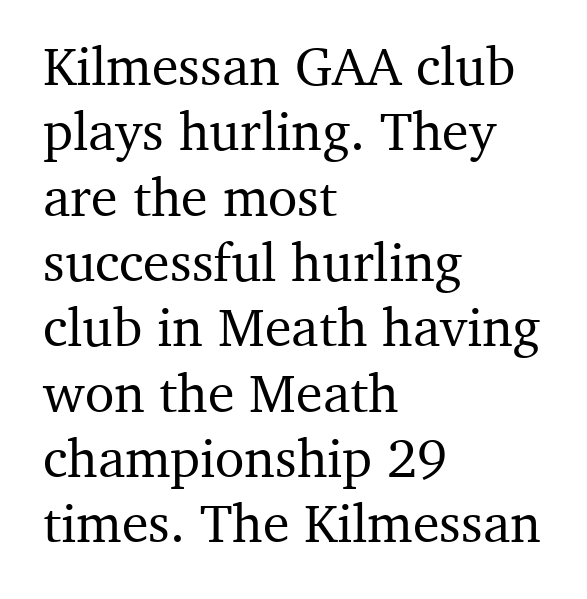
{"serif": "yes", "italic": "no", "width": "normal", "stroke_contrast": "medium", "x_height": "medium", "monospaced": "no", "underline": "no", "align": "left", "line_spacing_ratio": 1.21, "letter_spacing": "normal", "letter_spacing_em": 0.0, "glyph_px": 54}
